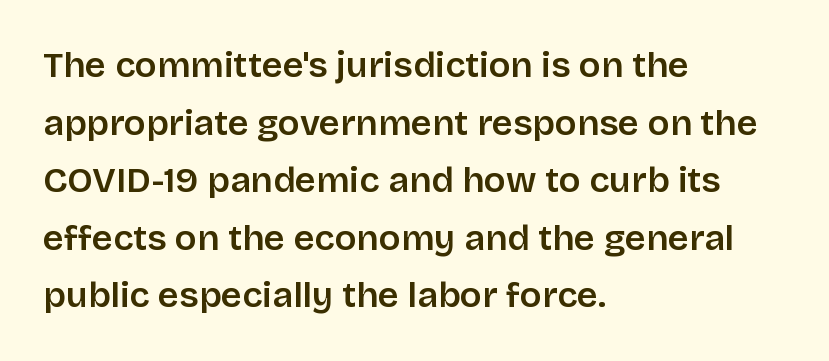
Q: Is the text bold? A: Semi-bold.
Q: Is the text italic (slanted)? A: No, it is upright.
Q: Is the typeface a serif or a sans-serif typeface? A: Sans-serif.
Q: Is the text underlined? A: No.
Q: How is the paragraph aligned? A: Left-aligned.
Q: Is the spacing between letters normal or unusually wide? A: Normal.
Q: Is the spacing between lines tight, normal or loose? A: Normal.
Q: Width (condensed, normal, or wide)? A: Normal.
Q: Stroke contrast? A: Low.
Q: x-height? A: Large.
Q: Monospaced? A: No.
